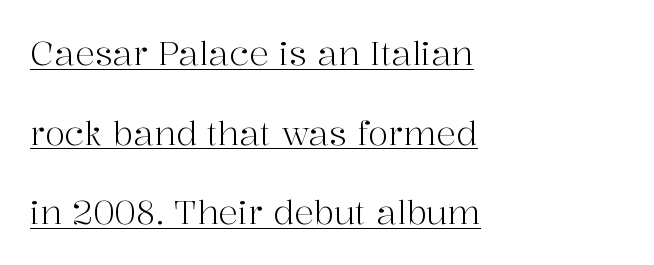
{"serif": "yes", "italic": "no", "bold": "no", "weight": "light", "width": "normal", "stroke_contrast": "high", "x_height": "medium", "monospaced": "no", "underline": "yes", "align": "left", "line_spacing": "loose", "line_spacing_ratio": 2.41, "letter_spacing": "normal", "letter_spacing_em": 0.0, "glyph_px": 33}
